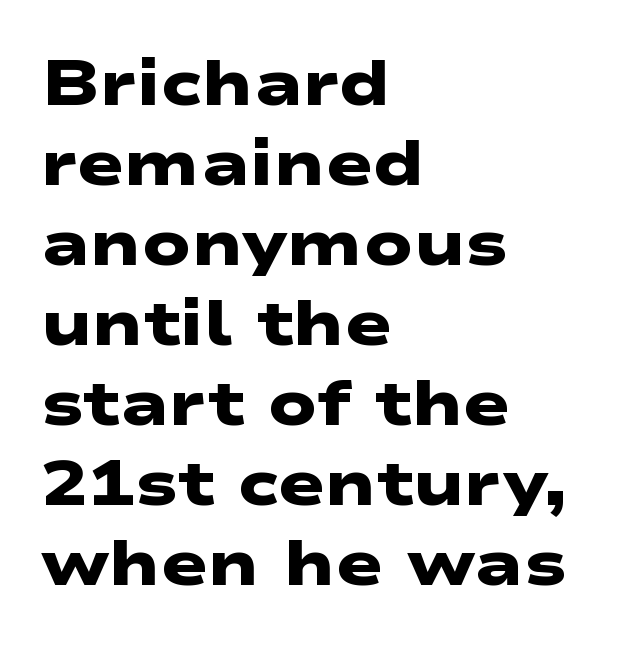
The image shows 63 px heavy, wide sans-serif type; set left-aligned, normal line spacing (1.27x), normal letter spacing, not underlined; low stroke contrast and a medium x-height.
